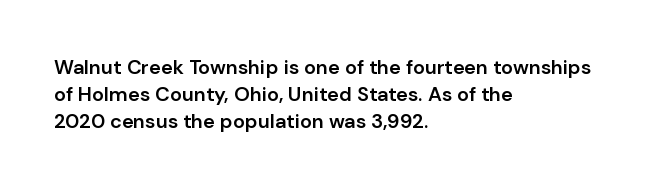
{"italic": "no", "bold": "semi", "underline": "no", "align": "left", "line_spacing": "normal", "line_spacing_ratio": 1.34, "letter_spacing": "normal", "letter_spacing_em": 0.0, "glyph_px": 20}
